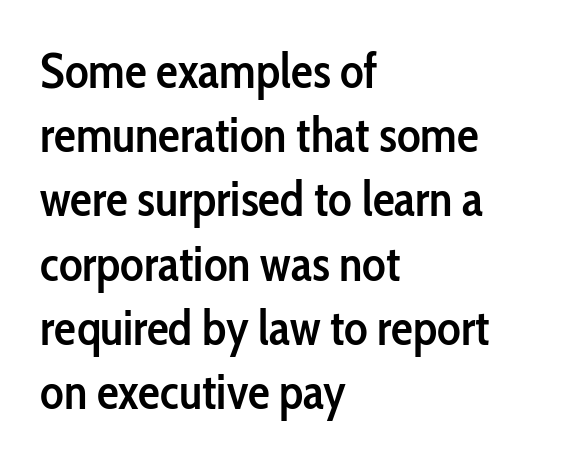
{"serif": "no", "italic": "no", "bold": "semi", "weight": "semibold", "width": "condensed", "stroke_contrast": "low", "x_height": "medium", "monospaced": "no", "underline": "no", "align": "left", "line_spacing": "normal", "line_spacing_ratio": 1.31, "letter_spacing": "normal", "letter_spacing_em": 0.0, "glyph_px": 49}
